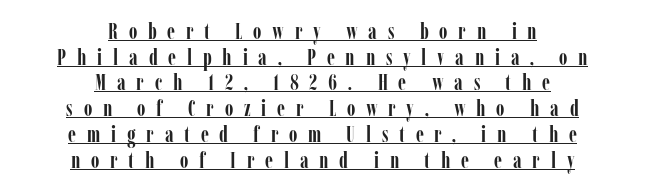
The image shows 22 px bold type, upright; set centered, line spacing 1.17x, unusually wide letter spacing (+0.49 em), underlined.
